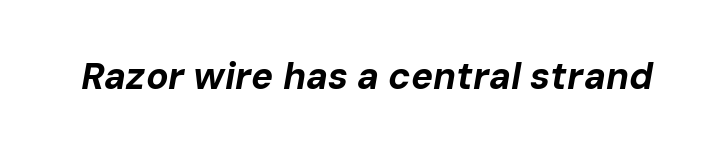
The image shows 37 px bold type, italic (leaning right); set normal letter spacing, not underlined; low stroke contrast and a medium x-height.
